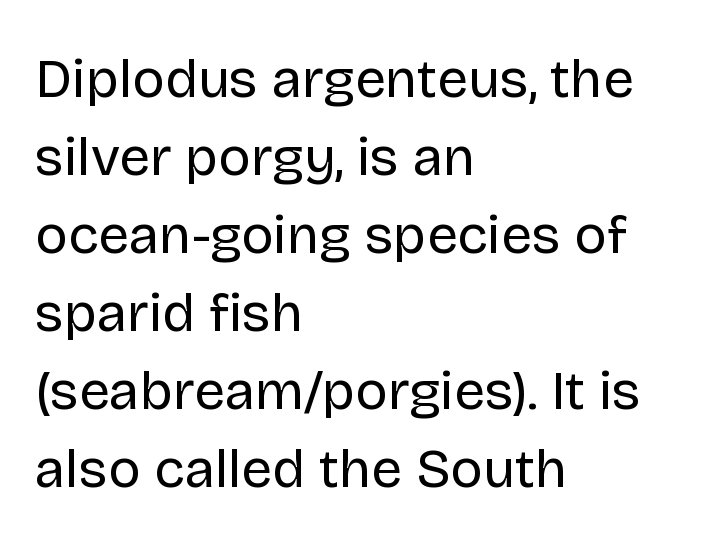
Q: Is the text bold? A: No.
Q: Is the text italic (slanted)? A: No, it is upright.
Q: Is the typeface a serif or a sans-serif typeface? A: Sans-serif.
Q: Is the text underlined? A: No.
Q: How is the paragraph aligned? A: Left-aligned.
Q: Is the spacing between letters normal or unusually wide? A: Normal.
Q: Is the spacing between lines tight, normal or loose? A: Normal.
Q: Width (condensed, normal, or wide)? A: Normal.
Q: Stroke contrast? A: Low.
Q: x-height? A: Large.
Q: Monospaced? A: No.
